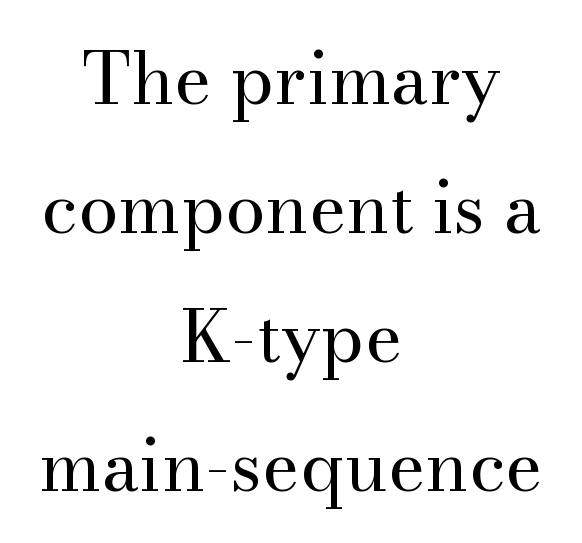
The image shows 72 px regular-weight serif type, upright; set centered, line spacing 1.79x, normal letter spacing, not underlined; medium stroke contrast and a small x-height.
